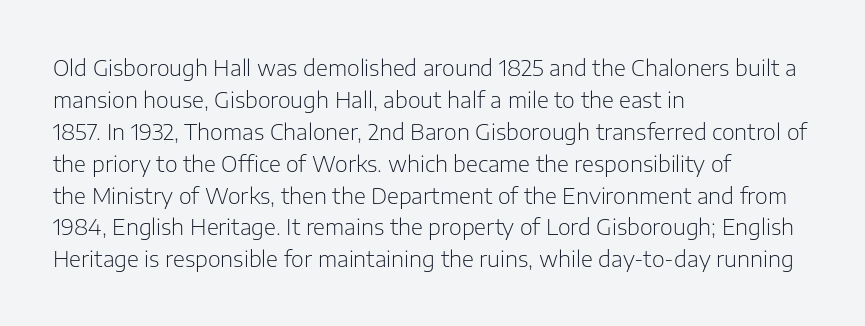
The image shows 22 px text type, upright; set left-aligned, normal line spacing (1.45x), normal letter spacing, not underlined.
